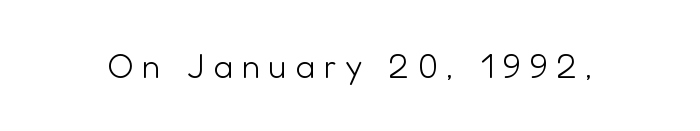
{"serif": "no", "italic": "no", "bold": "no", "weight": "light", "width": "normal", "stroke_contrast": "low", "x_height": "medium", "monospaced": "no", "underline": "no", "letter_spacing": "wide", "letter_spacing_em": 0.25, "glyph_px": 34}
